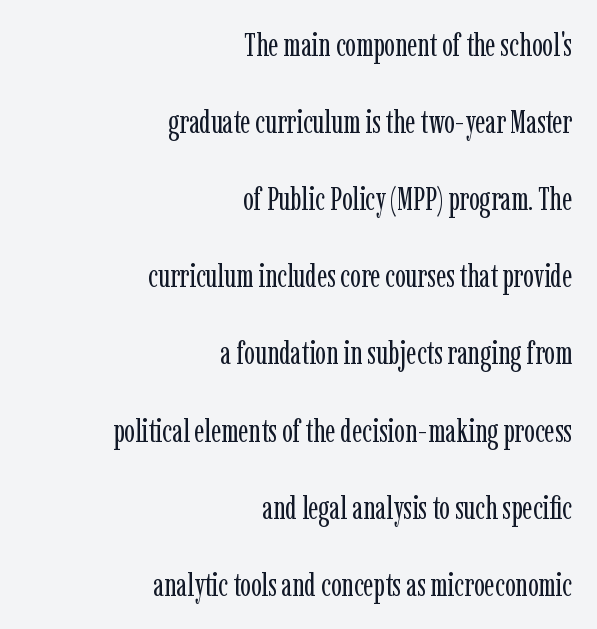
The image shows 32 px regular-weight, condensed serif type, upright; set right-aligned, loose line spacing (2.41x), normal letter spacing, not underlined; low stroke contrast and a medium x-height.
